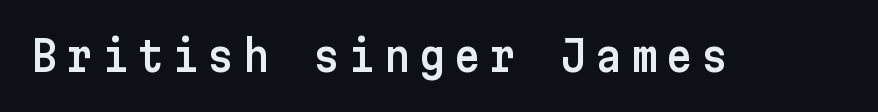
The image shows 41 px sans-serif type, upright; set unusually wide letter spacing (+0.21 em), not underlined; low stroke contrast and a medium x-height.
